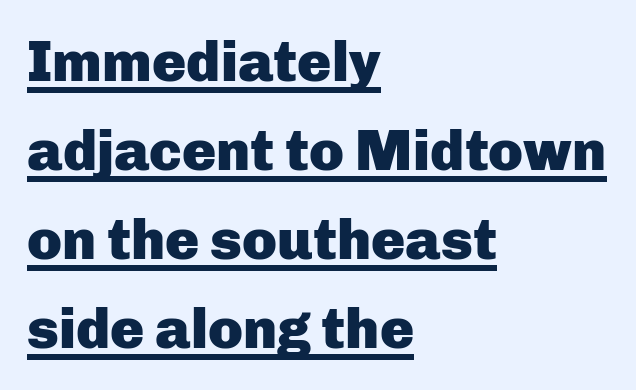
The image shows 57 px heavy sans-serif type, upright; set left-aligned, normal line spacing (1.56x), normal letter spacing, underlined; low stroke contrast and a medium x-height.
